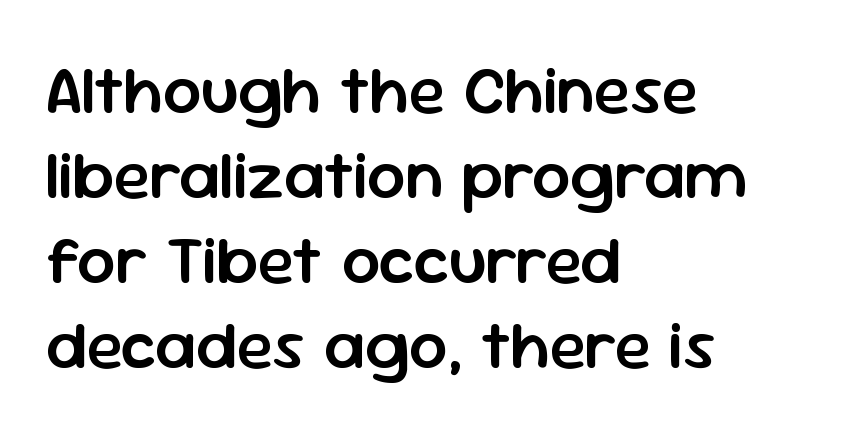
{"serif": "no", "italic": "no", "bold": "semi", "weight": "semibold", "width": "normal", "stroke_contrast": "low", "x_height": "medium", "monospaced": "no", "underline": "no", "align": "left", "line_spacing": "normal", "line_spacing_ratio": 1.25, "letter_spacing": "normal", "letter_spacing_em": 0.0, "glyph_px": 68}
